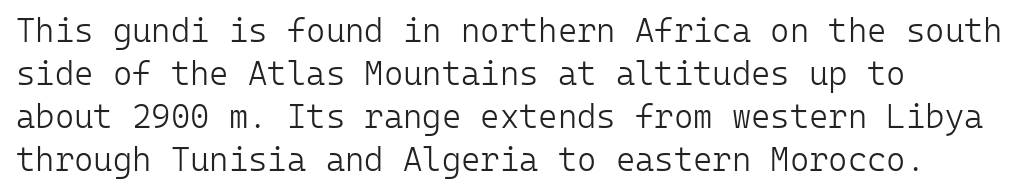
In terms of letterform style, serifs are entirely absent. Each letter, wide or thin by design, is forced into the same width here. Standard letterfit; no display-style spreading of the glyphs. Nobody drew a line under any word here. This rendering uses left alignment, leaving the right contour irregular.
